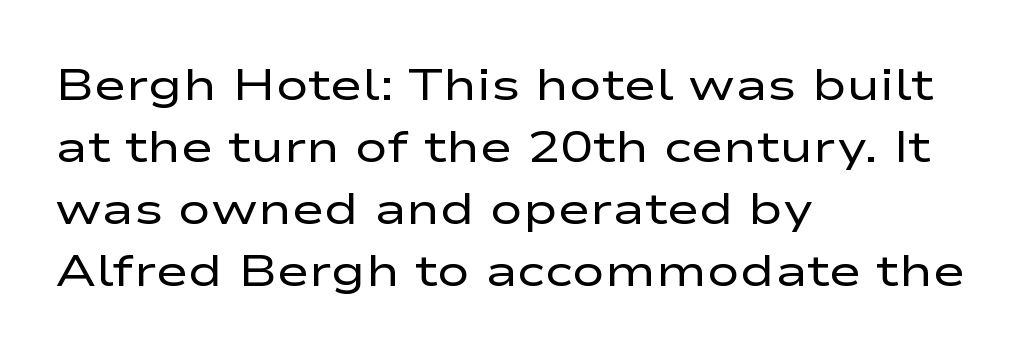
{"serif": "no", "italic": "no", "bold": "no", "weight": "regular", "width": "wide", "stroke_contrast": "low", "x_height": "medium", "monospaced": "no", "underline": "no", "align": "left", "line_spacing": "normal", "line_spacing_ratio": 1.41, "letter_spacing": "normal", "letter_spacing_em": 0.0, "glyph_px": 44}
